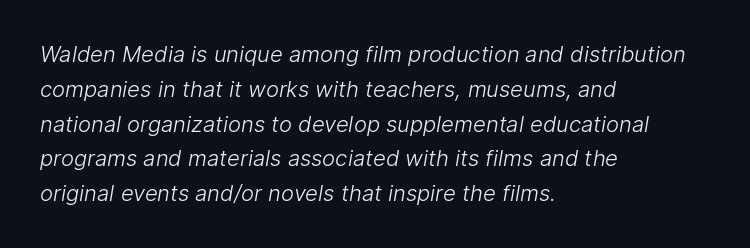
{"bold": "no", "underline": "no", "align": "left", "line_spacing": "normal", "line_spacing_ratio": 1.58, "letter_spacing": "normal", "letter_spacing_em": 0.0, "glyph_px": 22}
